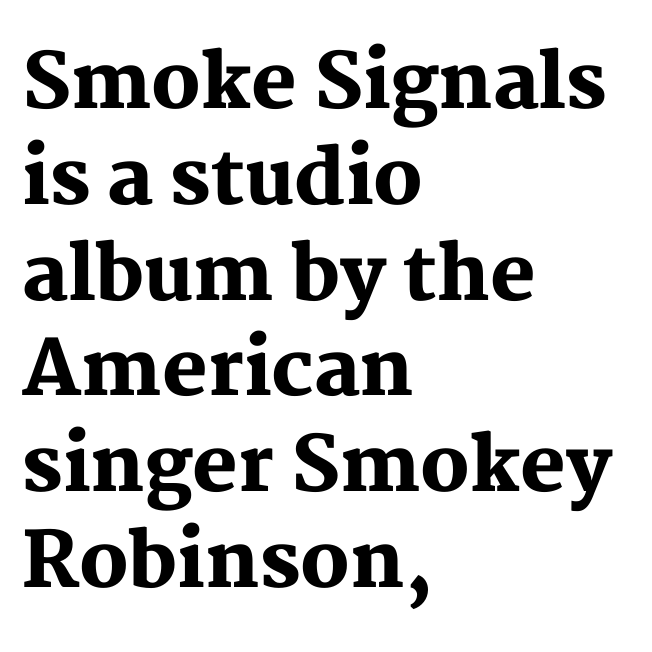
Q: Is the text bold? A: Yes.
Q: Is the text italic (slanted)? A: No, it is upright.
Q: Is the typeface a serif or a sans-serif typeface? A: Serif.
Q: Is the text underlined? A: No.
Q: How is the paragraph aligned? A: Left-aligned.
Q: Is the spacing between letters normal or unusually wide? A: Normal.
Q: Is the spacing between lines tight, normal or loose? A: Normal.
Q: Width (condensed, normal, or wide)? A: Normal.
Q: Stroke contrast? A: Medium.
Q: x-height? A: Medium.
Q: Monospaced? A: No.
